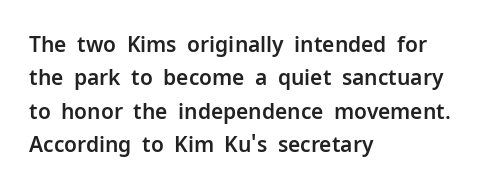
The image shows 21 px text type, upright; set left-aligned, normal line spacing (1.59x), normal letter spacing, not underlined.
